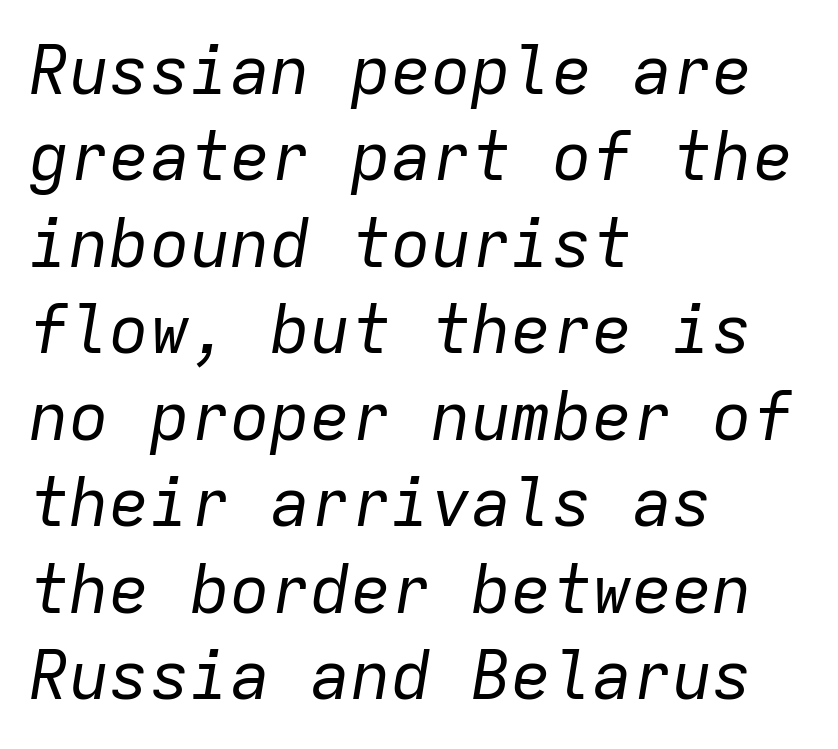
Q: Is the text bold? A: No.
Q: Is the text italic (slanted)? A: Yes, it leans right by about 9 degrees.
Q: Is the text underlined? A: No.
Q: How is the paragraph aligned? A: Left-aligned.
Q: Is the spacing between letters normal or unusually wide? A: Normal.
Q: Is the spacing between lines tight, normal or loose? A: Normal.
Q: Width (condensed, normal, or wide)? A: Normal.
Q: Stroke contrast? A: Low.
Q: x-height? A: Medium.
Q: Monospaced? A: Yes.
